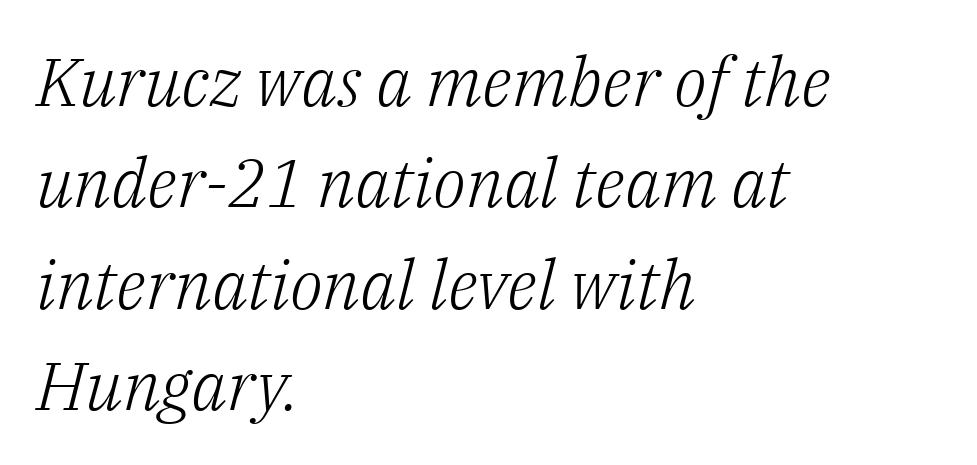
Alignment: flush left. The passage shown is typed in a proportional face where columns would drift. Would a proofreader flag this as italicized? Yes. The gaps between neighbouring characters are ordinary and unremarkable.
